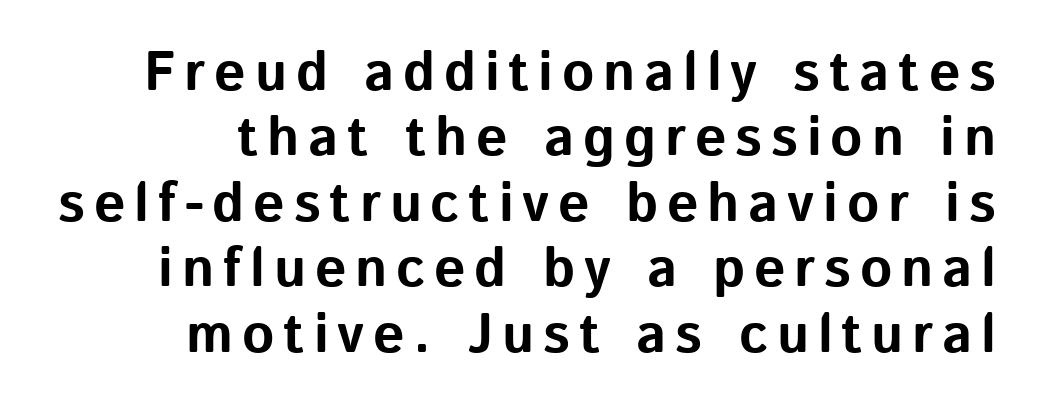
The image shows 55 px bold sans-serif type, upright; set line spacing 1.19x, not underlined; low stroke contrast and a medium x-height.
